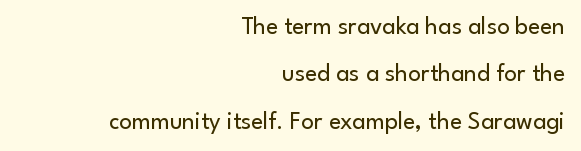
Q: Is the text bold? A: No.
Q: Is the text italic (slanted)? A: No, it is upright.
Q: Is the text underlined? A: No.
Q: How is the paragraph aligned? A: Right-aligned.
Q: Is the spacing between letters normal or unusually wide? A: Normal.
Q: Is the spacing between lines tight, normal or loose? A: Loose.
